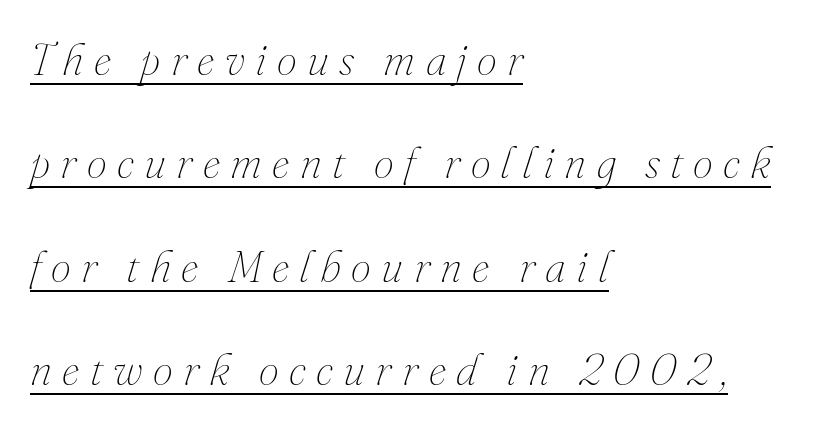
This block would shrink considerably if given ordinary leading; it's expanded now. The text block is weighted toward the left margin, trailing off unevenly rightward. Compared with undecorated copy, this sample adds a rule below the words. Is this a fixed-width face? No — the glyphs have proportional, varying widths. Substantial extra tracking has been applied to these lines.
